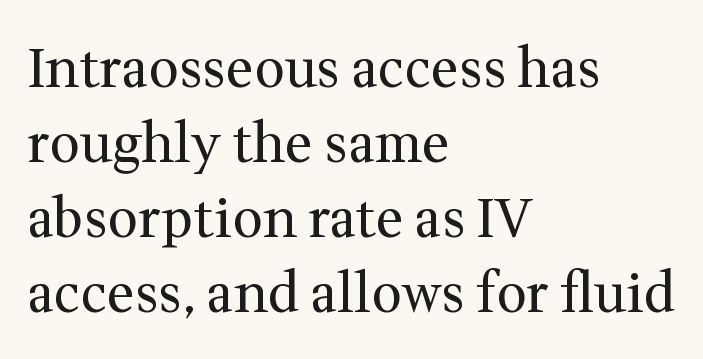
Students, note that the glyphs here touch the page at normal intervals. The zone under the glyphs is completely vacant. A classic flush-left, rag-right setting is used for this passage. Rows of type keep a routine distance in the vertical direction. Examine the stroke ends and you'll spot serifs.
